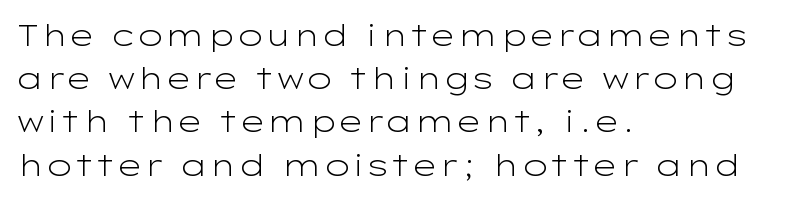
Q: Is the text bold? A: No.
Q: Is the text italic (slanted)? A: No, it is upright.
Q: Is the typeface a serif or a sans-serif typeface? A: Sans-serif.
Q: Is the text underlined? A: No.
Q: How is the paragraph aligned? A: Left-aligned.
Q: Is the spacing between letters normal or unusually wide? A: Normal.
Q: Is the spacing between lines tight, normal or loose? A: Normal.
Q: Width (condensed, normal, or wide)? A: Wide.
Q: Stroke contrast? A: Low.
Q: x-height? A: Medium.
Q: Monospaced? A: No.
